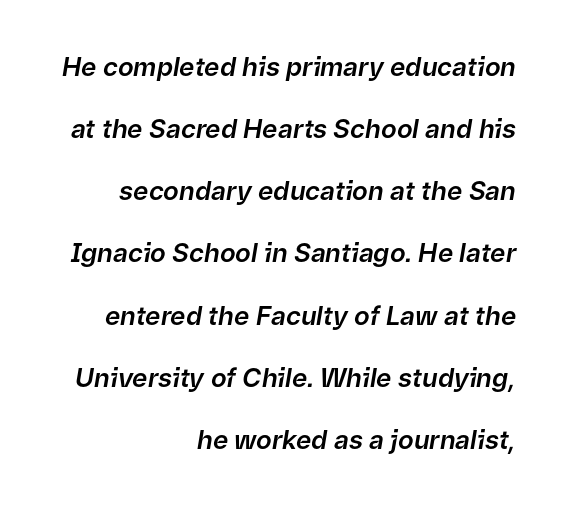
{"italic": "yes", "lean": "right", "slant_degrees": 9, "underline": "no", "align": "right", "line_spacing": "loose", "line_spacing_ratio": 2.39, "letter_spacing": "normal", "letter_spacing_em": 0.0, "glyph_px": 26}
